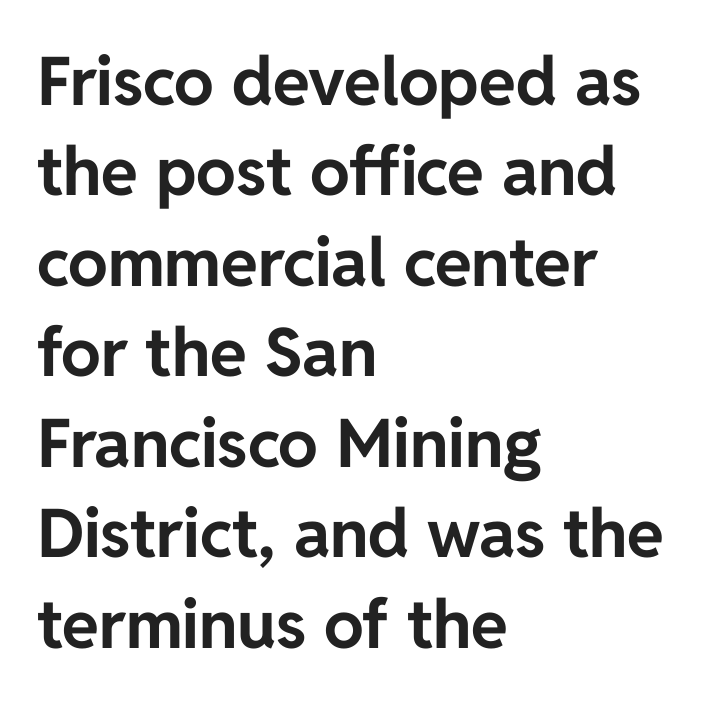
The passage shown is typed in a proportional face where columns would drift. The string is rendered with underlining switched off. Leftover space on each line is placed entirely after the last word. Nothing unusual about the tracking: characters are spaced as the font intends. On the weight axis this lands at bold, roughly 700.
